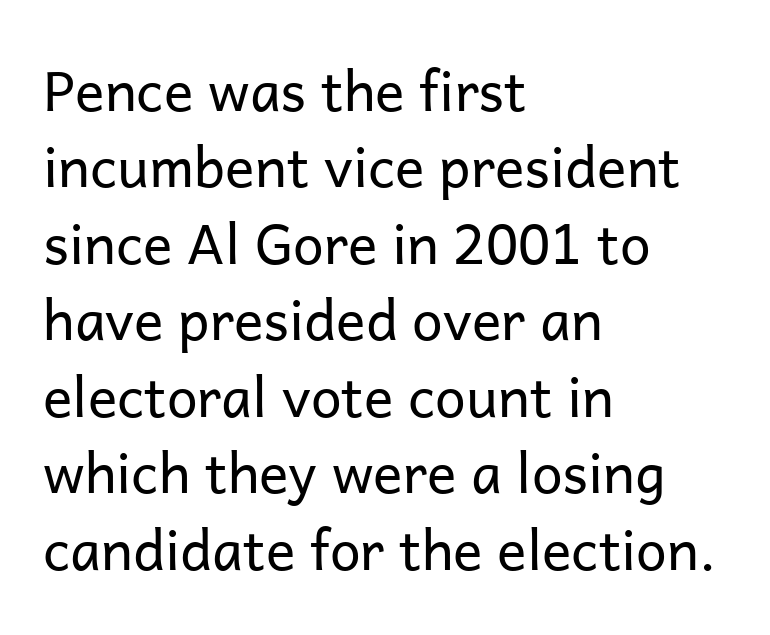
Q: Is the text bold? A: No.
Q: Is the text italic (slanted)? A: No, it is upright.
Q: Is the typeface a serif or a sans-serif typeface? A: Sans-serif.
Q: Is the text underlined? A: No.
Q: How is the paragraph aligned? A: Left-aligned.
Q: Is the spacing between letters normal or unusually wide? A: Normal.
Q: Is the spacing between lines tight, normal or loose? A: Normal.
Q: Width (condensed, normal, or wide)? A: Normal.
Q: Stroke contrast? A: Low.
Q: x-height? A: Medium.
Q: Monospaced? A: No.
